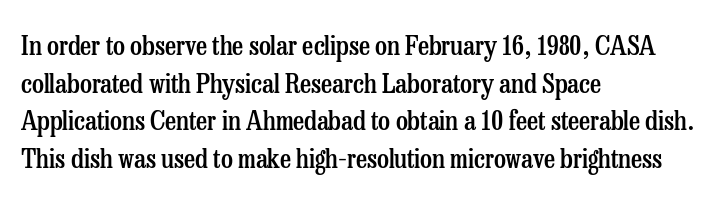
{"italic": "no", "bold": "semi", "underline": "no", "align": "left", "line_spacing": "normal", "line_spacing_ratio": 1.39, "letter_spacing": "normal", "letter_spacing_em": 0.0, "glyph_px": 27}
